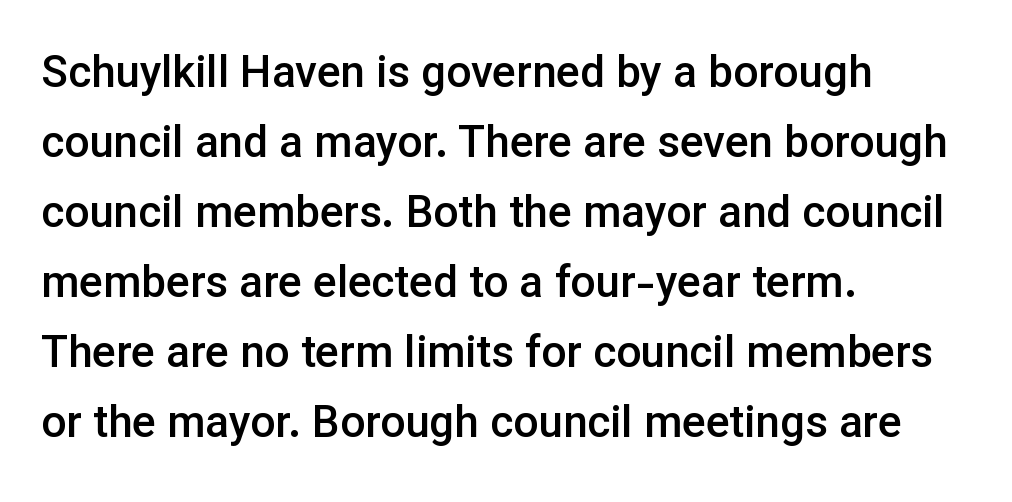
Q: Is the text bold? A: Semi-bold.
Q: Is the text italic (slanted)? A: No, it is upright.
Q: Is the typeface a serif or a sans-serif typeface? A: Sans-serif.
Q: Is the text underlined? A: No.
Q: How is the paragraph aligned? A: Left-aligned.
Q: Is the spacing between letters normal or unusually wide? A: Normal.
Q: Is the spacing between lines tight, normal or loose? A: Normal.
Q: Width (condensed, normal, or wide)? A: Normal.
Q: Stroke contrast? A: Low.
Q: x-height? A: Medium.
Q: Monospaced? A: No.
